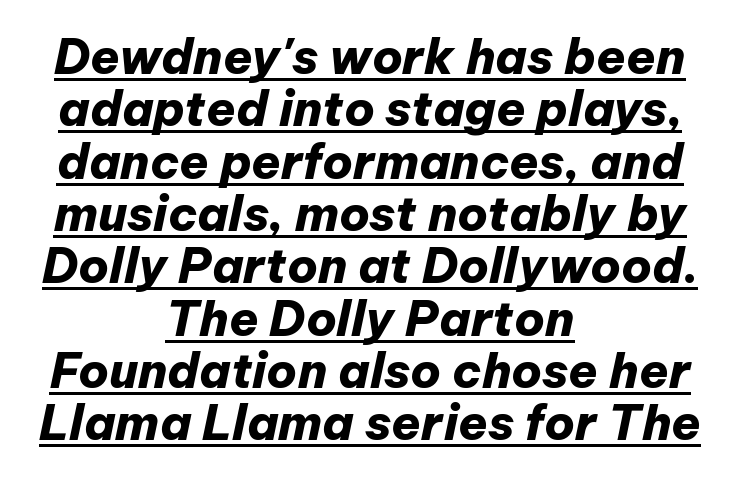
The space between consecutive lines is stingy. Note the varied advance widths — an 'i' is clearly narrower than an 'm'. Emphasis-style slanted type is in use. The face used here has the dense, thick strokes of a bold.
